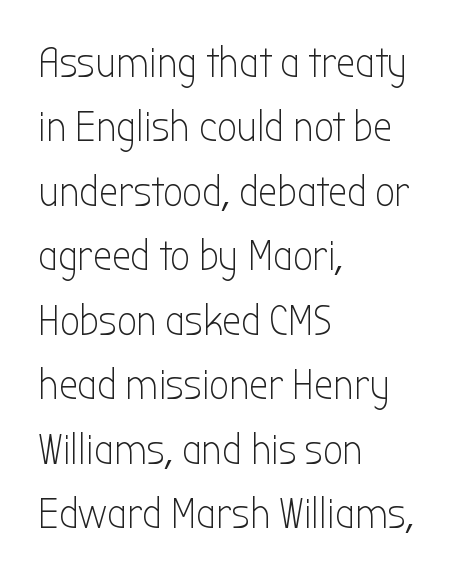
{"serif": "no", "italic": "no", "bold": "no", "weight": "light", "width": "condensed", "stroke_contrast": "low", "x_height": "medium", "monospaced": "no", "underline": "no", "align": "left", "line_spacing": "normal", "line_spacing_ratio": 1.5, "letter_spacing": "normal", "letter_spacing_em": 0.0, "glyph_px": 43}
